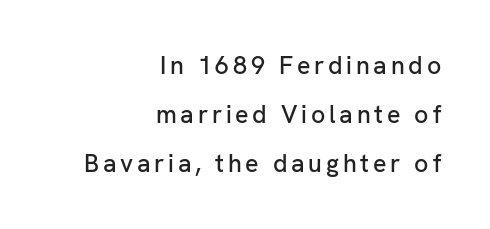
Q: Is the text italic (slanted)? A: No, it is upright.
Q: Is the text underlined? A: No.
Q: How is the paragraph aligned? A: Right-aligned.
Q: Is the spacing between lines tight, normal or loose? A: Loose.
